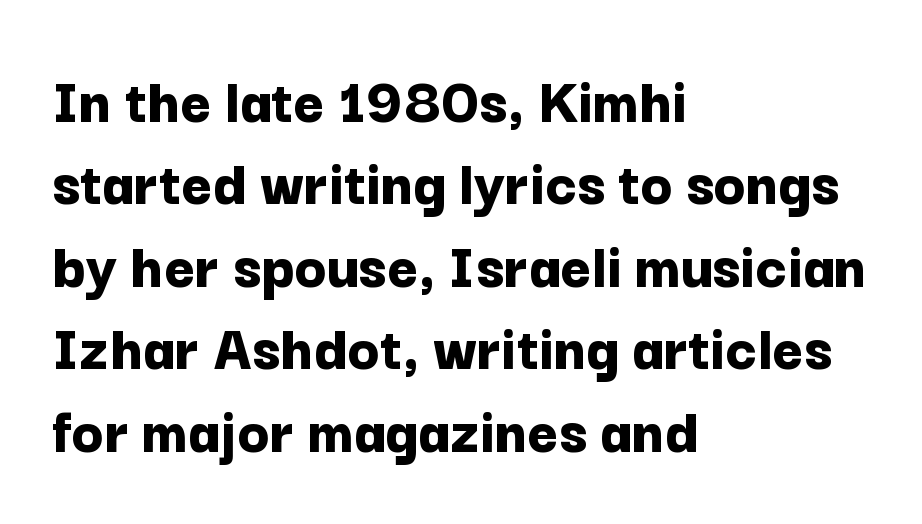
The typesetting leans heavy: a genuine bold. Typeset ragged right — the left edge is the straight one. The line-height multiplier appears to be the usual default. Here the designer chose a conventional face with non-uniform glyph widths. The text was rendered using a sans face with plain stroke endings.
